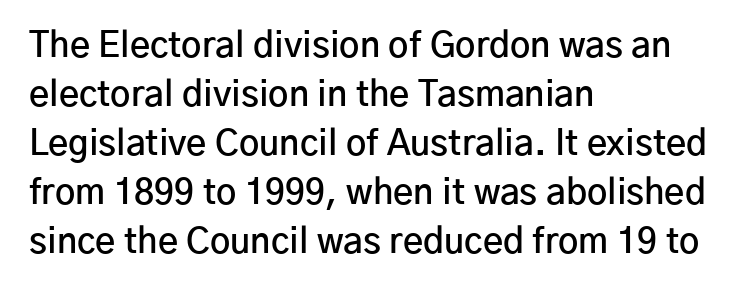
The image shows 35 px semibold sans-serif type, upright; set left-aligned, normal line spacing (1.4x), normal letter spacing, not underlined; low stroke contrast and a medium x-height.
